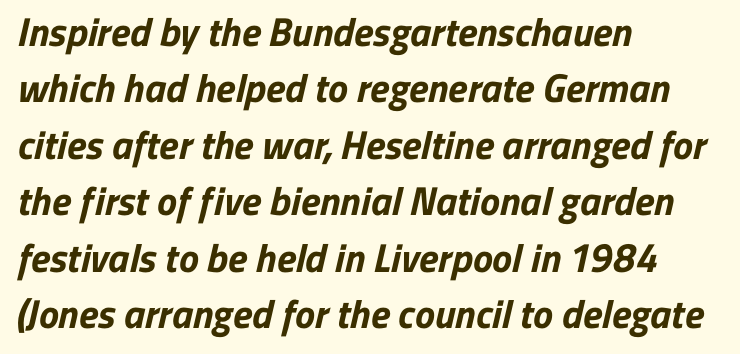
Q: Is the text bold? A: Yes.
Q: Is the typeface a serif or a sans-serif typeface? A: Sans-serif.
Q: Is the text underlined? A: No.
Q: How is the paragraph aligned? A: Left-aligned.
Q: Is the spacing between letters normal or unusually wide? A: Normal.
Q: Is the spacing between lines tight, normal or loose? A: Normal.
Q: Width (condensed, normal, or wide)? A: Normal.
Q: Stroke contrast? A: Low.
Q: x-height? A: Medium.
Q: Monospaced? A: No.
